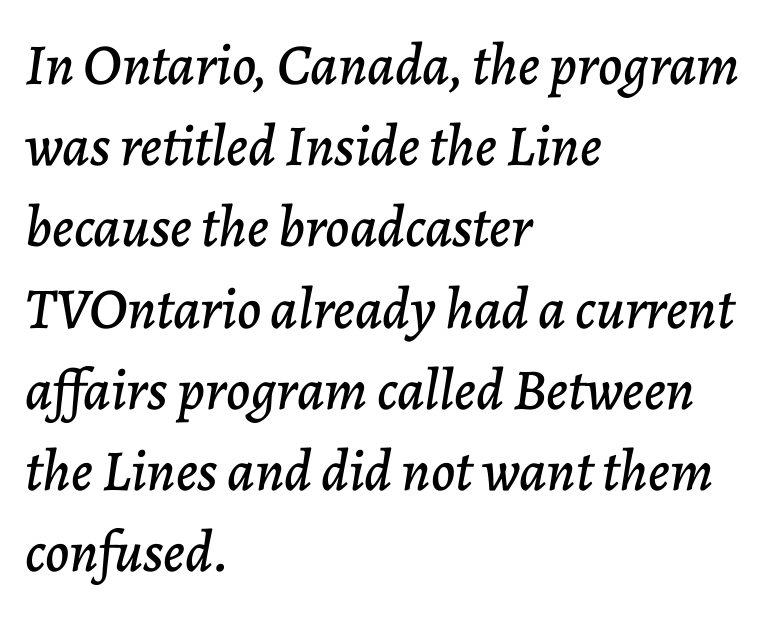
Q: Is the text italic (slanted)? A: Yes, it leans right by about 7 degrees.
Q: Is the text underlined? A: No.
Q: How is the paragraph aligned? A: Left-aligned.
Q: Is the spacing between letters normal or unusually wide? A: Normal.
Q: Is the spacing between lines tight, normal or loose? A: Normal.
Q: Width (condensed, normal, or wide)? A: Normal.
Q: Stroke contrast? A: Low.
Q: x-height? A: Medium.
Q: Monospaced? A: No.
